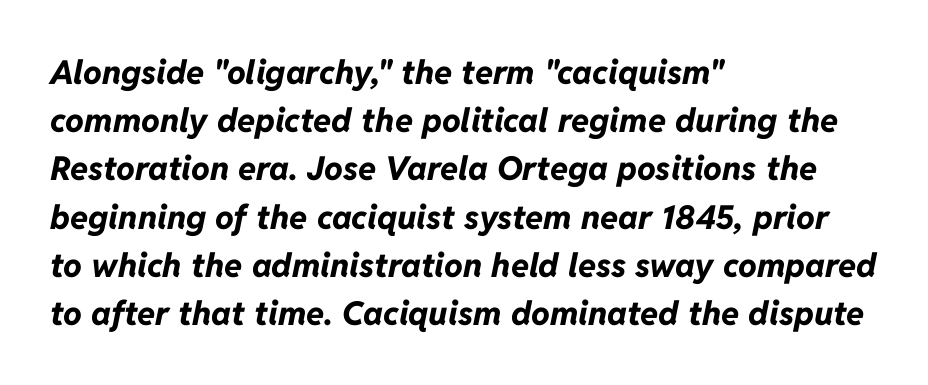
{"italic": "yes", "lean": "right", "slant_degrees": 11, "bold": "yes", "weight": "bold", "width": "normal", "stroke_contrast": "low", "x_height": "medium", "monospaced": "no", "underline": "no", "align": "left", "line_spacing": "normal", "line_spacing_ratio": 1.46, "letter_spacing": "normal", "letter_spacing_em": 0.0, "glyph_px": 33}
